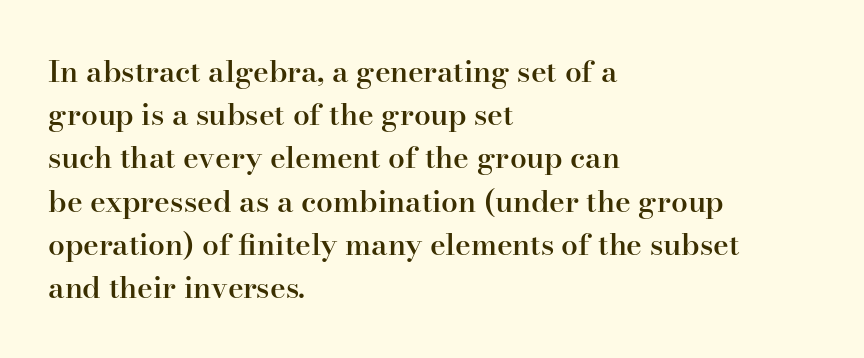
{"serif": "yes", "italic": "no", "bold": "semi", "weight": "semibold", "width": "normal", "stroke_contrast": "high", "x_height": "small", "monospaced": "no", "underline": "no", "align": "left", "line_spacing": "normal", "line_spacing_ratio": 1.44, "letter_spacing": "normal", "letter_spacing_em": 0.0, "glyph_px": 30}
